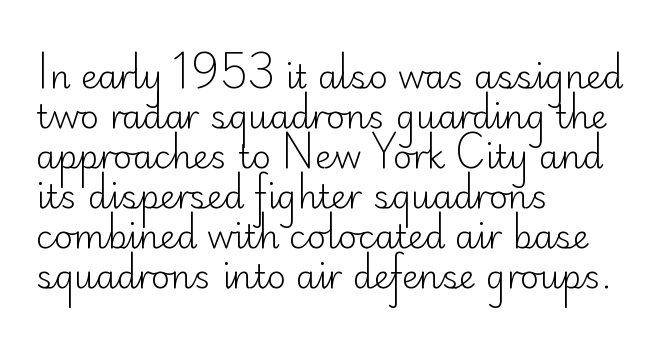
Casual observation: everything's shoved over to the left. The passage shown is not underscored anywhere. No italicization has been applied; the sample stays upright. No extra tracking has been applied to these lines. Here the designer chose a conventional face with non-uniform glyph widths. A sans-serif font was chosen for this passage.
